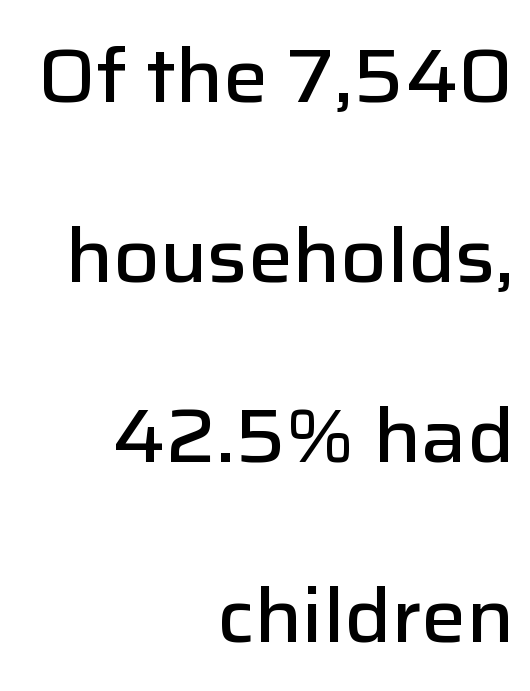
The image shows 75 px semibold sans-serif type, upright; set right-aligned, loose line spacing (2.4x), normal letter spacing, not underlined; low stroke contrast and a medium x-height.
